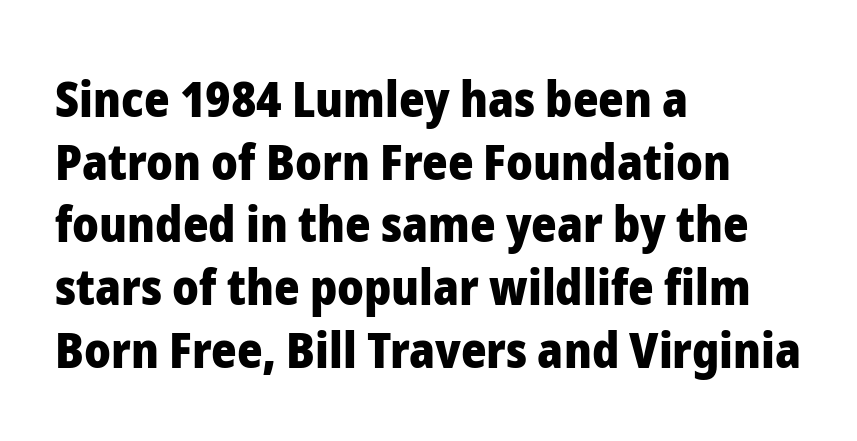
Type style note: lacks serifs. One-word summary of the alignment: left. Quick note: underline off. Thick stems and heavy bowls — unmistakably bold. Looks like regular typesetting: each glyph gets only the width it needs. The specimen reads as upright at a glance.
